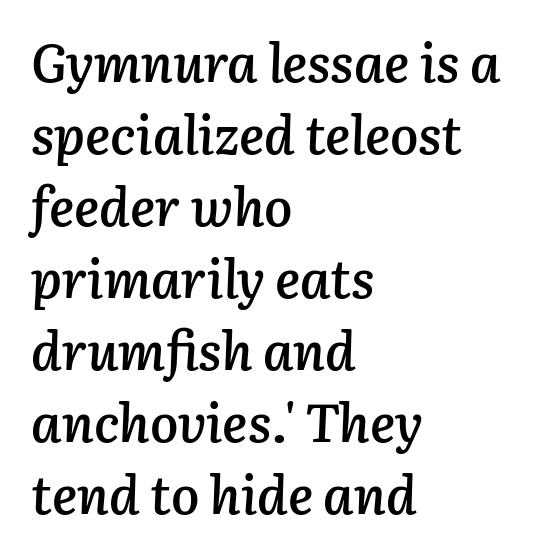
{"italic": "yes", "lean": "right", "slant_degrees": 3, "bold": "semi", "weight": "semibold", "width": "normal", "stroke_contrast": "low", "x_height": "medium", "monospaced": "no", "underline": "no", "align": "left", "line_spacing": "normal", "line_spacing_ratio": 1.36, "letter_spacing": "normal", "letter_spacing_em": 0.0, "glyph_px": 53}
